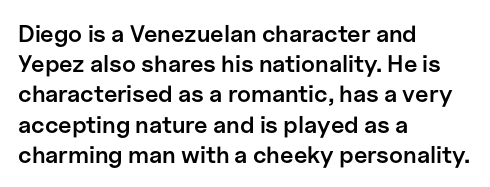
Q: Is the text bold? A: Semi-bold.
Q: Is the text italic (slanted)? A: No, it is upright.
Q: Is the text underlined? A: No.
Q: How is the paragraph aligned? A: Left-aligned.
Q: Is the spacing between letters normal or unusually wide? A: Normal.
Q: Is the spacing between lines tight, normal or loose? A: Normal.
